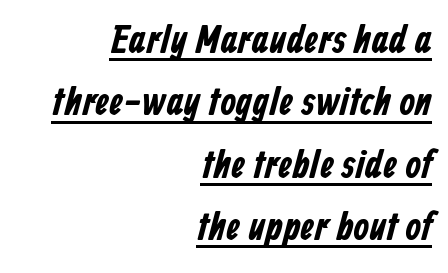
Q: Is the typeface a serif or a sans-serif typeface? A: Sans-serif.
Q: Is the text underlined? A: Yes.
Q: How is the paragraph aligned? A: Right-aligned.
Q: Is the spacing between letters normal or unusually wide? A: Normal.
Q: Is the spacing between lines tight, normal or loose? A: Normal.
Q: Width (condensed, normal, or wide)? A: Condensed.
Q: Stroke contrast? A: Low.
Q: x-height? A: Medium.
Q: Monospaced? A: No.
